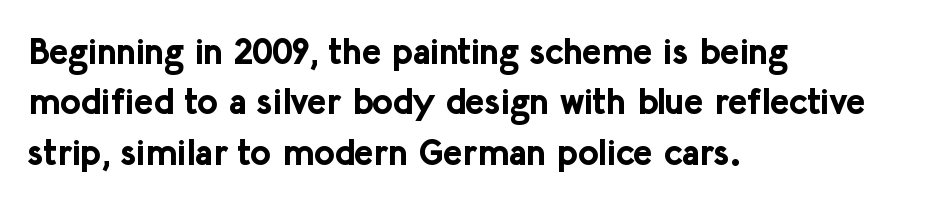
Q: Is the text bold? A: Yes.
Q: Is the text italic (slanted)? A: No, it is upright.
Q: Is the typeface a serif or a sans-serif typeface? A: Sans-serif.
Q: Is the text underlined? A: No.
Q: How is the paragraph aligned? A: Left-aligned.
Q: Is the spacing between letters normal or unusually wide? A: Normal.
Q: Is the spacing between lines tight, normal or loose? A: Normal.
Q: Width (condensed, normal, or wide)? A: Normal.
Q: Stroke contrast? A: Low.
Q: x-height? A: Medium.
Q: Monospaced? A: No.
